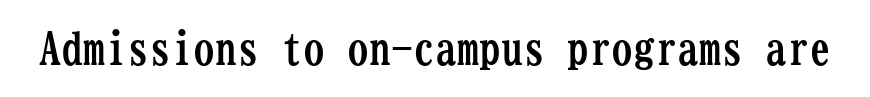
{"serif": "yes", "italic": "no", "bold": "yes", "weight": "semibold", "width": "condensed", "stroke_contrast": "low", "x_height": "medium", "monospaced": "yes", "underline": "no", "letter_spacing": "normal", "letter_spacing_em": 0.0, "glyph_px": 44}
